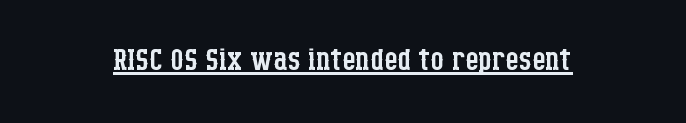
Q: Is the text bold? A: No.
Q: Is the text italic (slanted)? A: No, it is upright.
Q: Is the typeface a serif or a sans-serif typeface? A: Serif.
Q: Is the text underlined? A: Yes.
Q: Is the spacing between letters normal or unusually wide? A: Normal.
Q: Width (condensed, normal, or wide)? A: Condensed.
Q: Stroke contrast? A: Low.
Q: x-height? A: Large.
Q: Monospaced? A: No.
